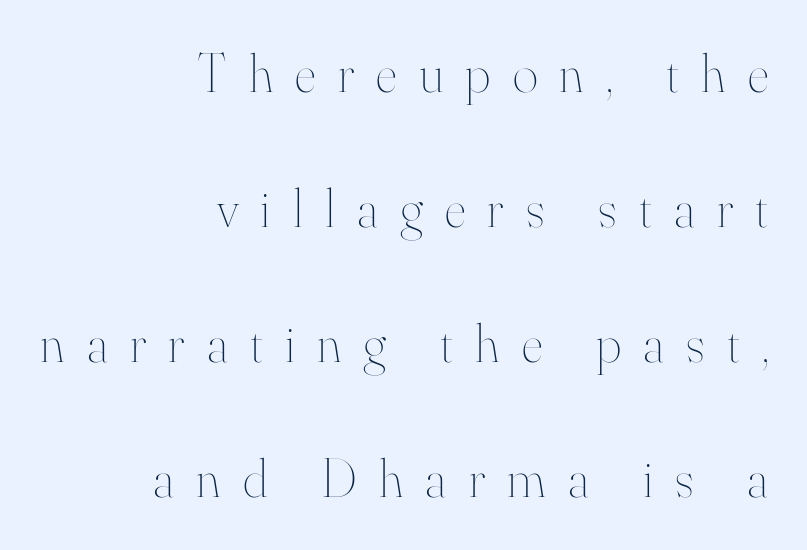
Ordinary non-slanted type is in use. Note the varied advance widths — an 'i' is clearly narrower than an 'm'. Teacher's note: observe the even right margin — that is flush-right alignment. Inter-character spacing is expanded well beyond the font's built-in metrics. Lines of text with bare space underneath.
